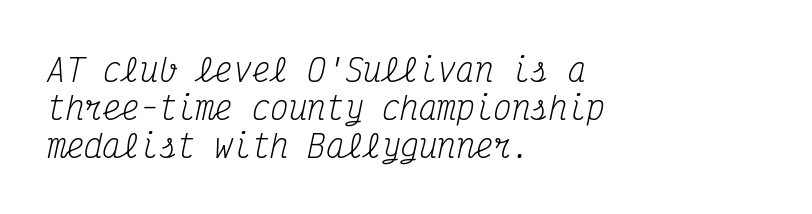
{"serif": "yes", "italic": "yes", "lean": "right", "slant_degrees": 12, "bold": "no", "weight": "regular", "width": "condensed", "stroke_contrast": "medium", "x_height": "medium", "monospaced": "yes", "underline": "no", "align": "left", "line_spacing_ratio": 1.23, "letter_spacing": "normal", "letter_spacing_em": 0.0, "glyph_px": 31}
